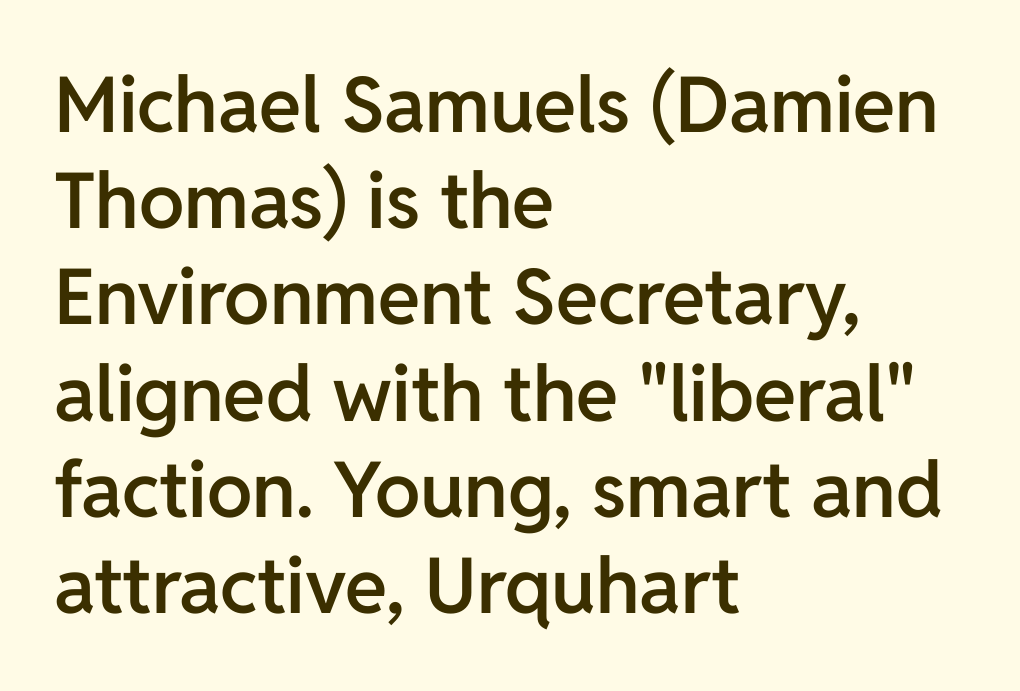
{"serif": "no", "italic": "no", "bold": "semi", "weight": "semibold", "width": "normal", "stroke_contrast": "low", "x_height": "medium", "monospaced": "no", "underline": "no", "align": "left", "line_spacing": "normal", "line_spacing_ratio": 1.25, "letter_spacing": "normal", "letter_spacing_em": 0.0, "glyph_px": 77}
